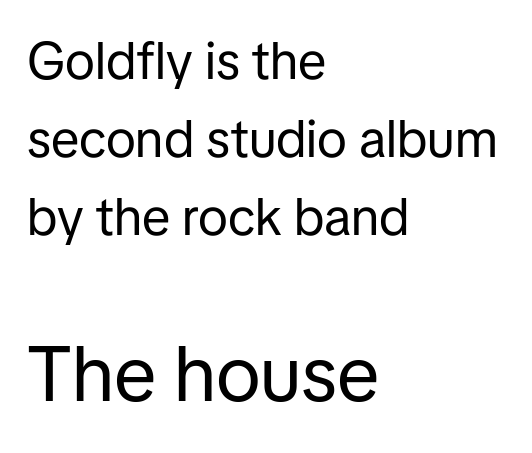
The image shows 78 px regular-weight sans-serif type, upright; set left-aligned, normal line spacing (1.5x), normal letter spacing, not underlined; the second (bottom) block is 1.5x larger; low stroke contrast and a medium x-height.
